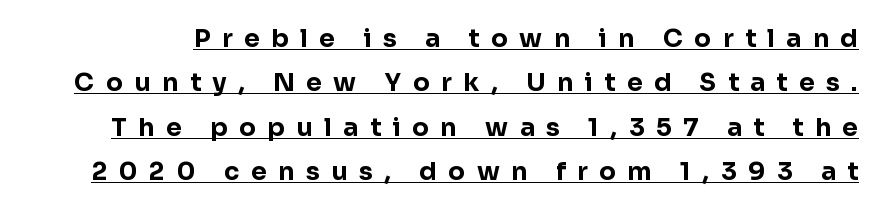
The image shows 25 px bold type, upright; set line spacing 1.78x, unusually wide letter spacing (+0.46 em), underlined.
